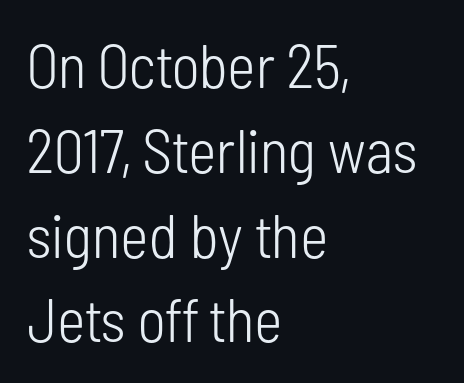
The image shows 61 px light, condensed sans-serif type, upright; set left-aligned, normal line spacing (1.39x), normal letter spacing, not underlined; low stroke contrast and a medium x-height.
